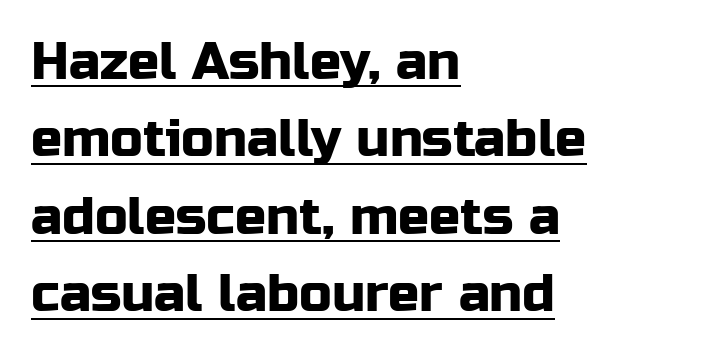
Decoration check: the copy is underlined. Style check: upright. Are there feet on the stems? There aren't — it's a sans. Leading: standard. The type is set solid horizontally, with unmodified tracking.
